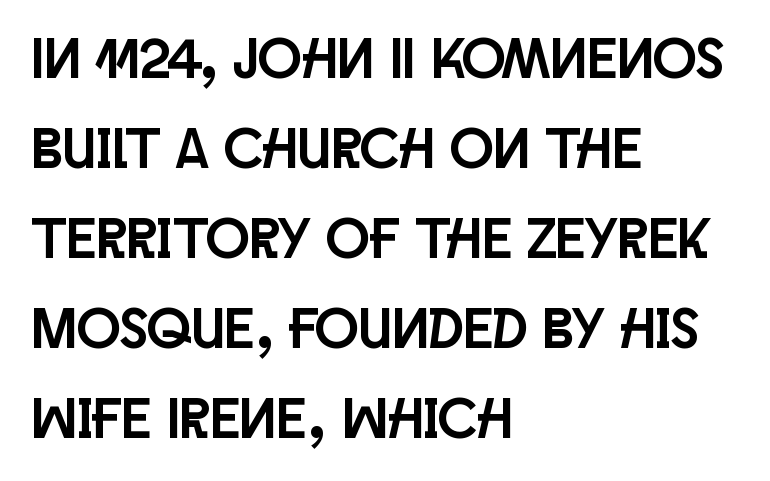
Q: Is the text italic (slanted)? A: No, it is upright.
Q: Is the typeface a serif or a sans-serif typeface? A: Sans-serif.
Q: Is the text underlined? A: No.
Q: How is the paragraph aligned? A: Left-aligned.
Q: Is the spacing between letters normal or unusually wide? A: Normal.
Q: Is the spacing between lines tight, normal or loose? A: Normal.
Q: Width (condensed, normal, or wide)? A: Condensed.
Q: Stroke contrast? A: Low.
Q: x-height? A: Large.
Q: Monospaced? A: No.
